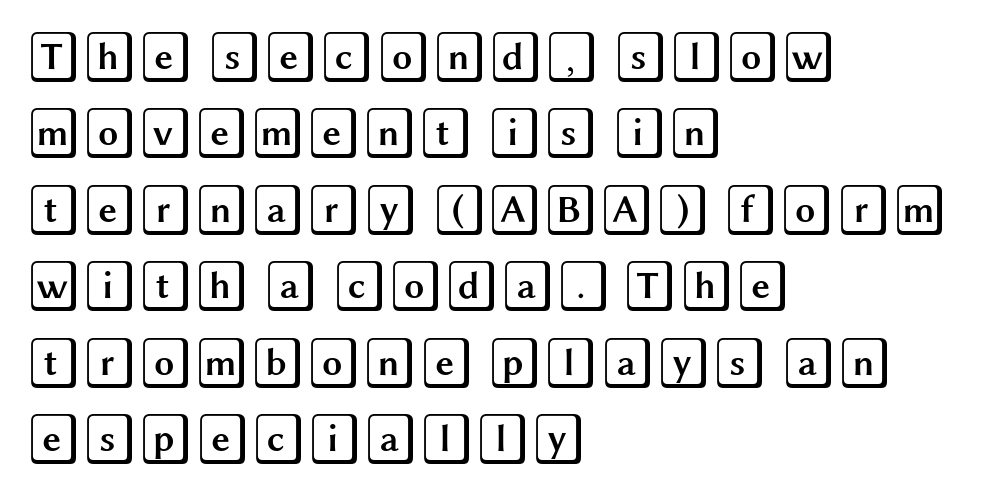
The rendering uses a moderate line-height, typical for paragraphs. Underline: absent. Tracking value appears to be zero — textbook default spacing. Compared with a centered layout, this one pins lines to the left instead.
